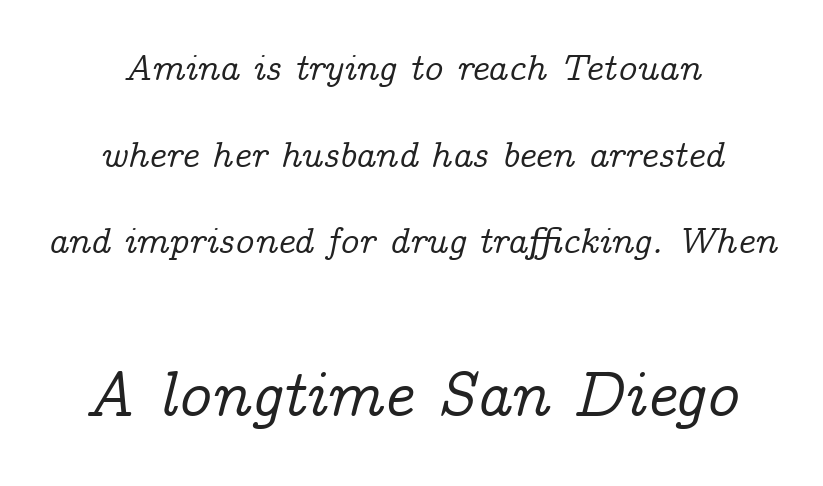
{"serif": "yes", "italic": "yes", "lean": "right", "slant_degrees": 14, "width": "normal", "stroke_contrast": "low", "x_height": "medium", "monospaced": "no", "underline": "no", "line_spacing": "loose", "line_spacing_ratio": 2.34, "letter_spacing": "normal", "letter_spacing_em": 0.0, "larger_block": "second", "size_ratio": 1.73, "glyph_px": 64}
